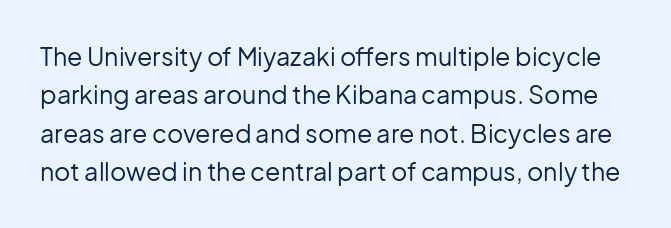
Lines of text with bare space underneath. Is the stroke heavy? The answer is a plain regular-or-lighter. Italic? Not at all — the glyphs are vertical. Whoever set this chose a conventional vertical rhythm. Is the letter spacing exaggerated? No — it looks like the ordinary default.
